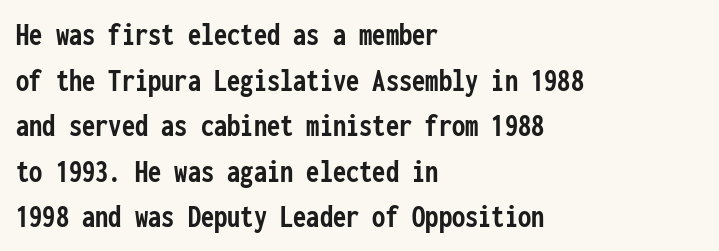
The image shows 33 px semibold, condensed sans-serif type, upright, monospaced; set left-aligned, normal line spacing (1.38x), normal letter spacing, not underlined; low stroke contrast and a medium x-height.
